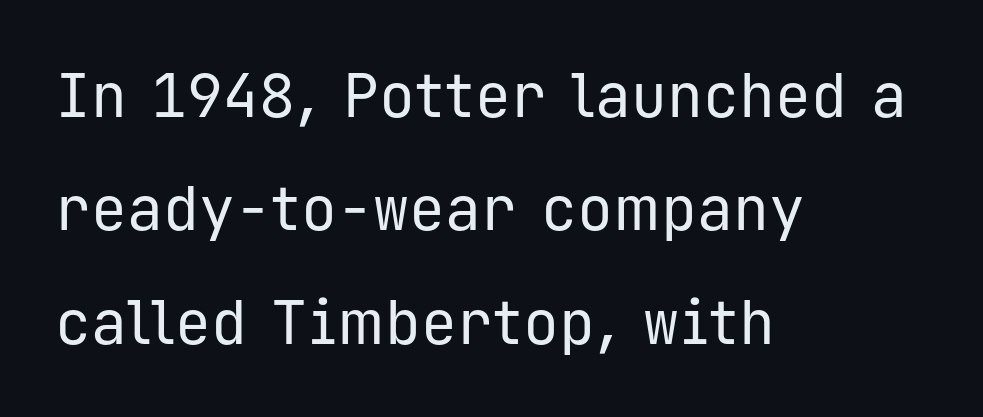
Q: Is the text bold? A: No.
Q: Is the text italic (slanted)? A: No, it is upright.
Q: Is the typeface a serif or a sans-serif typeface? A: Sans-serif.
Q: Is the text underlined? A: No.
Q: How is the paragraph aligned? A: Left-aligned.
Q: Is the spacing between letters normal or unusually wide? A: Normal.
Q: Width (condensed, normal, or wide)? A: Normal.
Q: Stroke contrast? A: Low.
Q: x-height? A: Medium.
Q: Monospaced? A: Yes.
